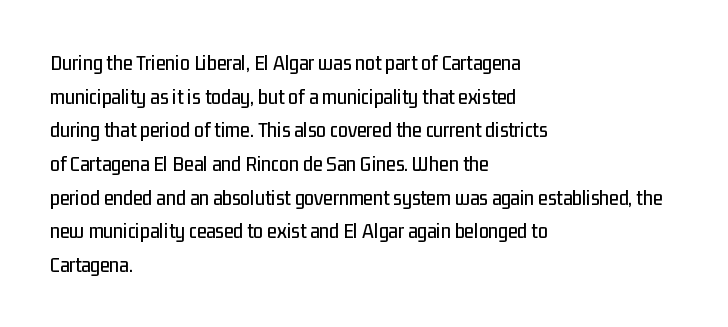
Q: Is the text italic (slanted)? A: No, it is upright.
Q: Is the text underlined? A: No.
Q: How is the paragraph aligned? A: Left-aligned.
Q: Is the spacing between letters normal or unusually wide? A: Normal.
Q: Is the spacing between lines tight, normal or loose? A: Normal.
